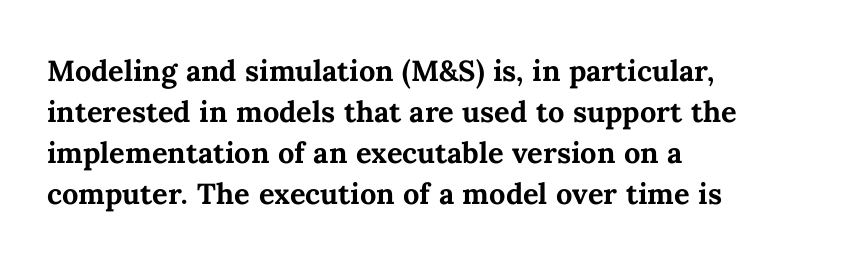
Q: Is the text bold? A: Yes.
Q: Is the text italic (slanted)? A: No, it is upright.
Q: Is the text underlined? A: No.
Q: How is the paragraph aligned? A: Left-aligned.
Q: Is the spacing between letters normal or unusually wide? A: Normal.
Q: Is the spacing between lines tight, normal or loose? A: Normal.
Q: Width (condensed, normal, or wide)? A: Normal.
Q: Stroke contrast? A: Medium.
Q: x-height? A: Medium.
Q: Monospaced? A: No.
